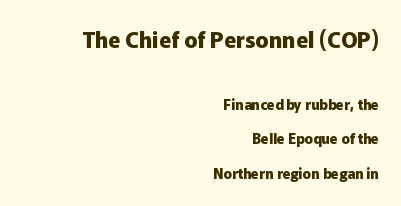
The image shows 22 px bold type, upright; set right-aligned, loose line spacing (2.44x), normal letter spacing, not underlined; the first (top) block is 1.57x larger.
